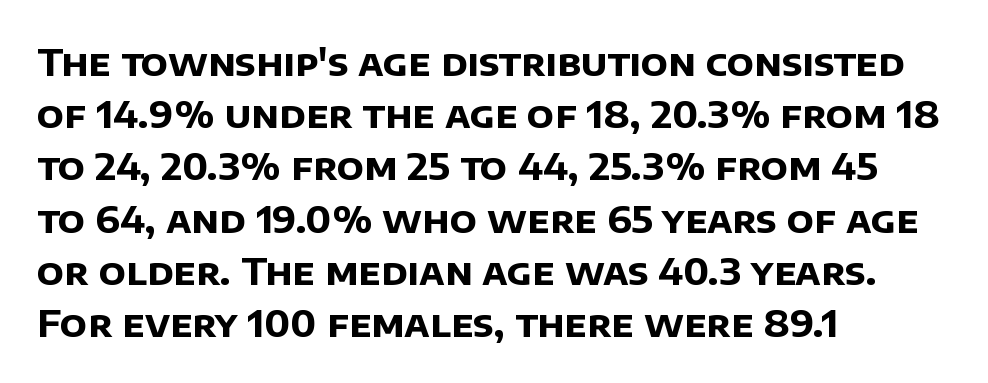
You could not count columns in this text — the font is proportionally spaced. Stroke thickness is high; the sample reads as a true bold. This rendering uses left alignment, leaving the right contour irregular. Whoever set this chose a conventional vertical rhythm.
